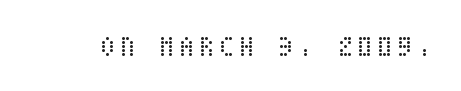
Q: Is the text bold? A: No.
Q: Is the text italic (slanted)? A: No, it is upright.
Q: Is the text underlined? A: No.
Q: Width (condensed, normal, or wide)? A: Condensed.
Q: Stroke contrast? A: Low.
Q: x-height? A: Large.
